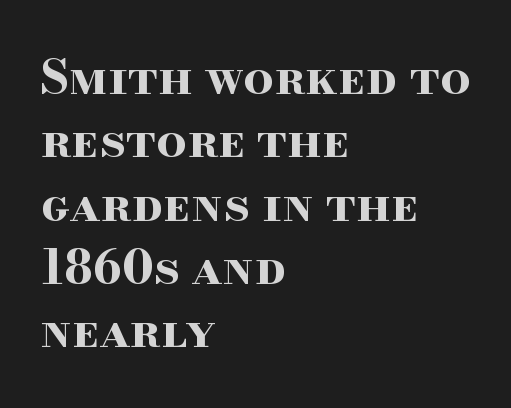
The image shows 48 px bold, wide serif type, upright; set left-aligned, normal line spacing (1.32x), normal letter spacing, not underlined; high stroke contrast and a small x-height.
